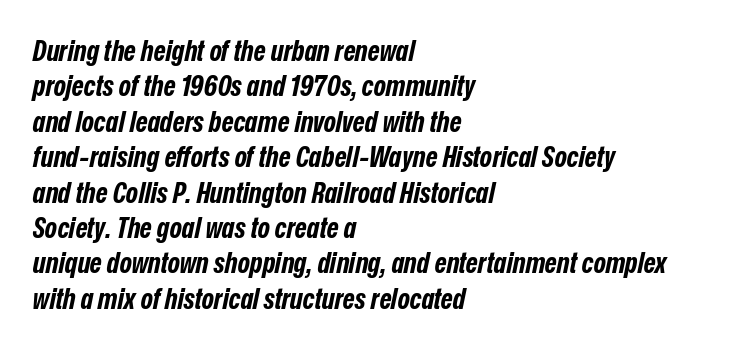
The image shows 29 px bold, condensed type, italic (leaning right); set left-aligned, line spacing 1.22x, normal letter spacing, not underlined; low stroke contrast and a medium x-height.
